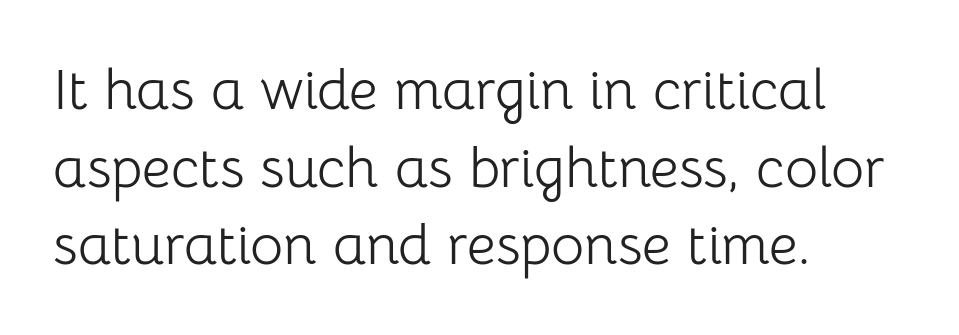
Q: Is the text bold? A: No.
Q: Is the text italic (slanted)? A: No, it is upright.
Q: Is the typeface a serif or a sans-serif typeface? A: Sans-serif.
Q: Is the text underlined? A: No.
Q: How is the paragraph aligned? A: Left-aligned.
Q: Is the spacing between letters normal or unusually wide? A: Normal.
Q: Is the spacing between lines tight, normal or loose? A: Normal.
Q: Width (condensed, normal, or wide)? A: Normal.
Q: Stroke contrast? A: Low.
Q: x-height? A: Medium.
Q: Monospaced? A: No.
